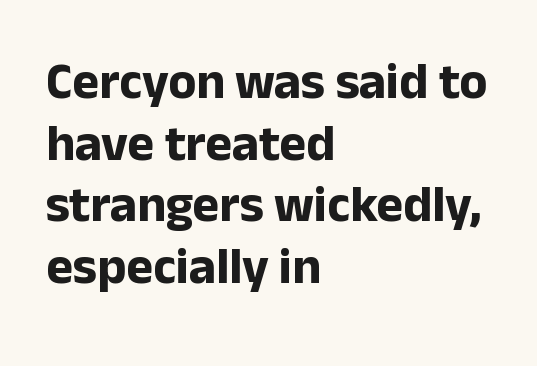
The image shows 51 px bold sans-serif type, upright; set left-aligned, line spacing 1.21x, normal letter spacing, not underlined; low stroke contrast and a medium x-height.
